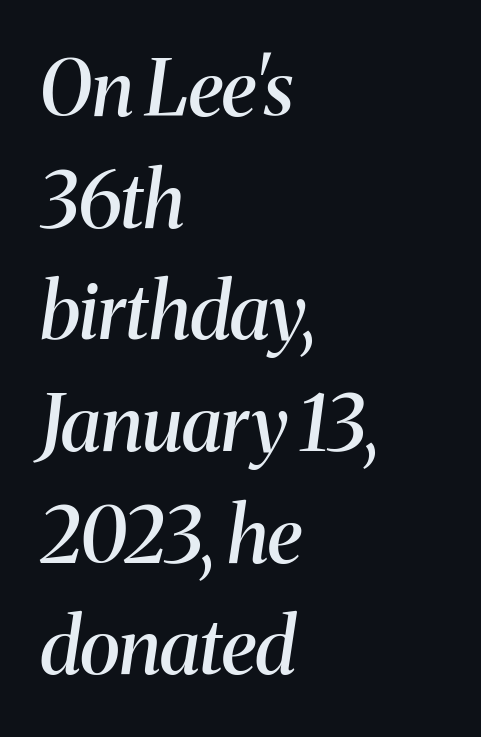
The lettering tilts uniformly, giving the passage an italic look. Each letter keeps its own natural width here, so spacing adapts to shape. The font family rendered here belongs to the serif group. The space beneath each line is pristine and unruled.
